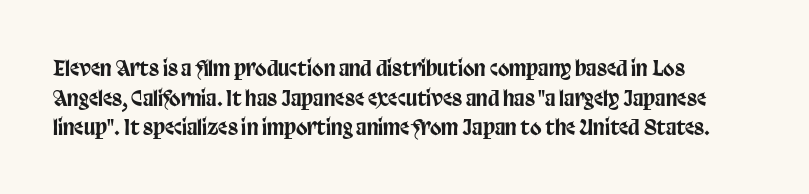
{"italic": "no", "underline": "no", "align": "left", "line_spacing": "normal", "line_spacing_ratio": 1.41, "letter_spacing": "normal", "letter_spacing_em": 0.0, "glyph_px": 21}
